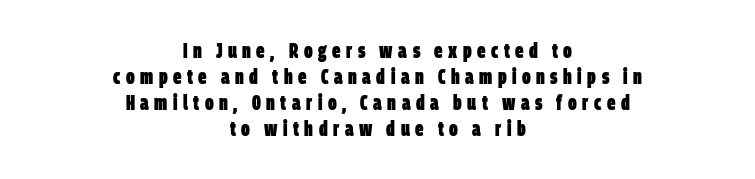
The image shows 21 px bold type; set centered, line spacing 1.24x, unusually wide letter spacing (+0.26 em), not underlined.
